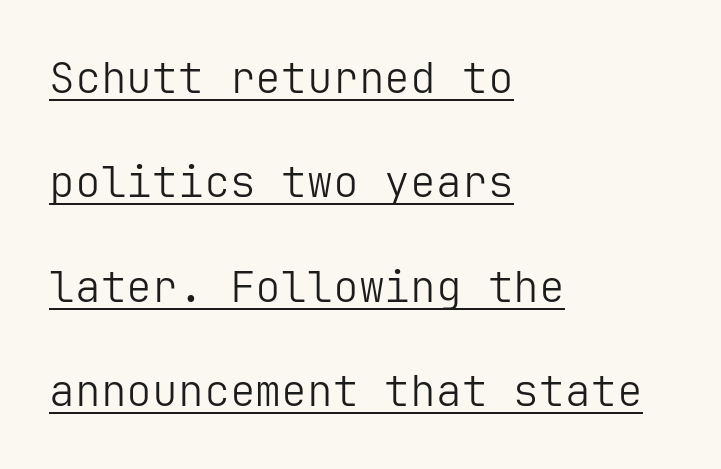
This sample uses a sans-serif face. Is the type heavy? It reads as light-to-regular instead. The line-height multiplier appears high, well above default. Tall strokes in this sample are plumb rather than angled. Beneath each row of characters lies a ruled line.
